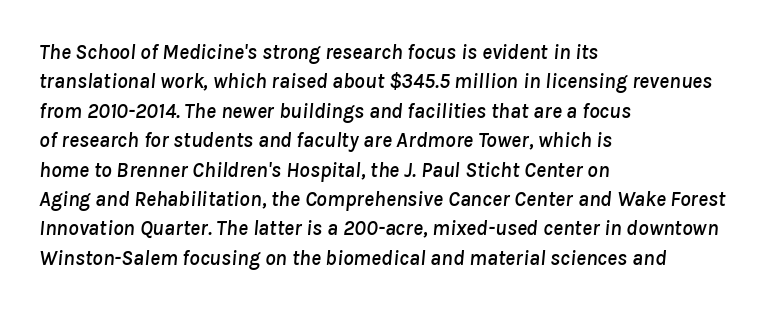
Plain, unruled lines of type. These lines stack with their left ends in a neat column. The leading is moderate, giving the passage an even texture. There is no visible air inserted between adjacent glyphs. Every character sits at an angle, as italics do.
